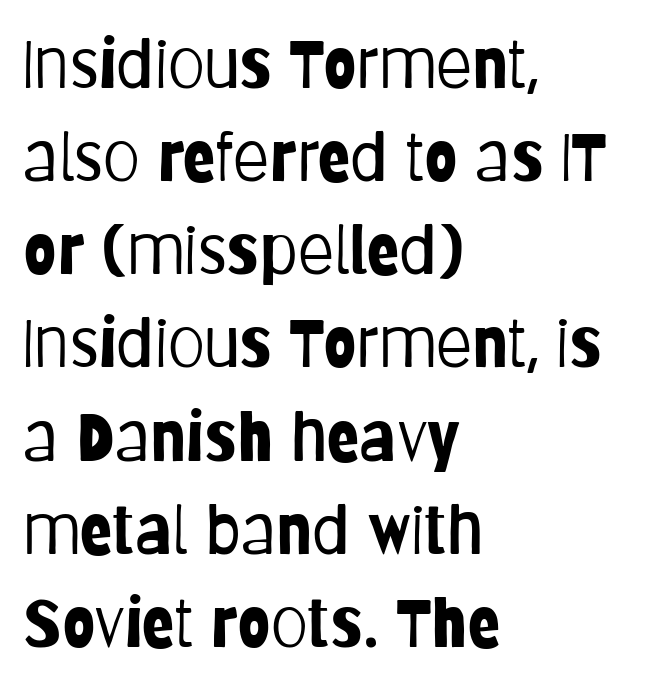
{"serif": "no", "italic": "no", "bold": "no", "weight": "light", "width": "condensed", "stroke_contrast": "low", "x_height": "large", "monospaced": "no", "underline": "no", "align": "left", "line_spacing": "normal", "line_spacing_ratio": 1.39, "letter_spacing": "normal", "letter_spacing_em": 0.0, "glyph_px": 67}
